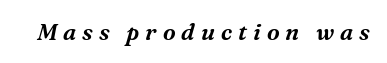
No word sits above an underline. The line texture is sparse and dotted thanks to wide tracking. The passage shown leans; its letterforms are oblique.
